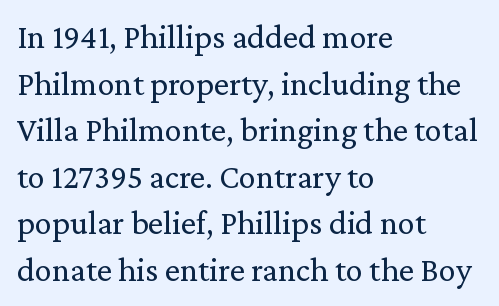
Q: Is the text bold? A: No.
Q: Is the text italic (slanted)? A: No, it is upright.
Q: Is the typeface a serif or a sans-serif typeface? A: Serif.
Q: Is the text underlined? A: No.
Q: How is the paragraph aligned? A: Left-aligned.
Q: Is the spacing between letters normal or unusually wide? A: Normal.
Q: Is the spacing between lines tight, normal or loose? A: Normal.
Q: Width (condensed, normal, or wide)? A: Normal.
Q: Stroke contrast? A: Medium.
Q: x-height? A: Medium.
Q: Monospaced? A: No.
